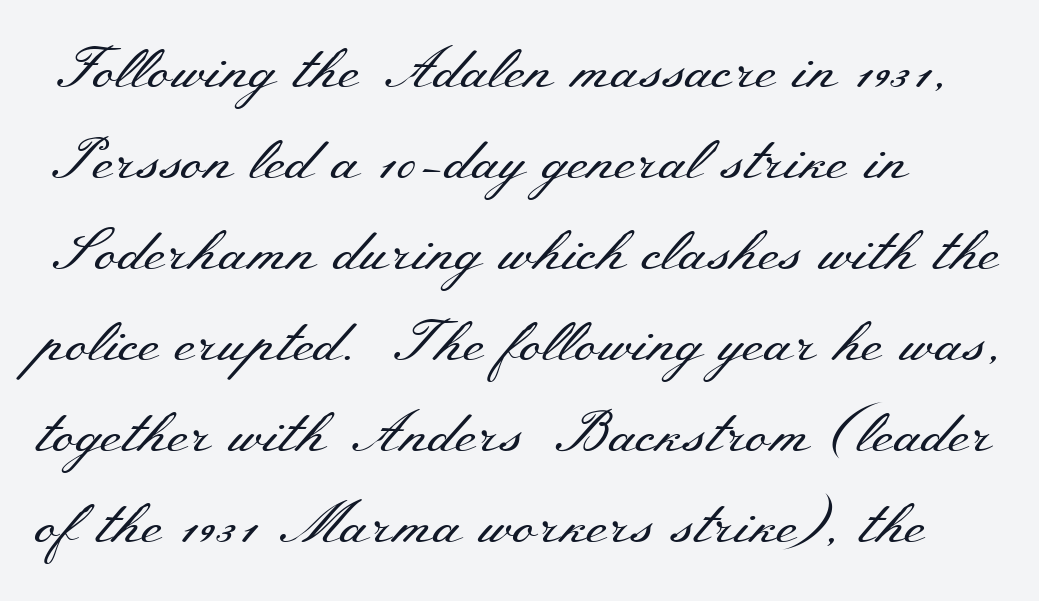
The image shows 58 px regular-weight, wide serif type; set normal line spacing (1.57x), normal letter spacing, not underlined; medium stroke contrast and a small x-height.
